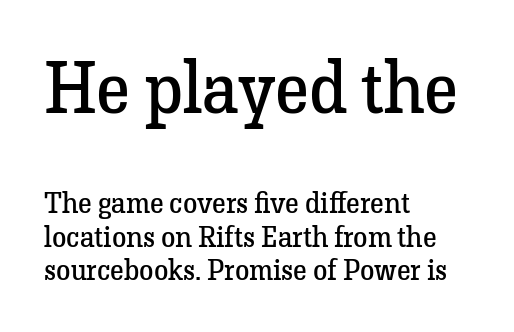
{"serif": "yes", "italic": "no", "bold": "no", "weight": "regular", "width": "normal", "stroke_contrast": "low", "x_height": "medium", "monospaced": "no", "underline": "no", "align": "left", "line_spacing_ratio": 1.16, "letter_spacing": "normal", "letter_spacing_em": 0.0, "larger_block": "first", "size_ratio": 2.48, "glyph_px": 72}
